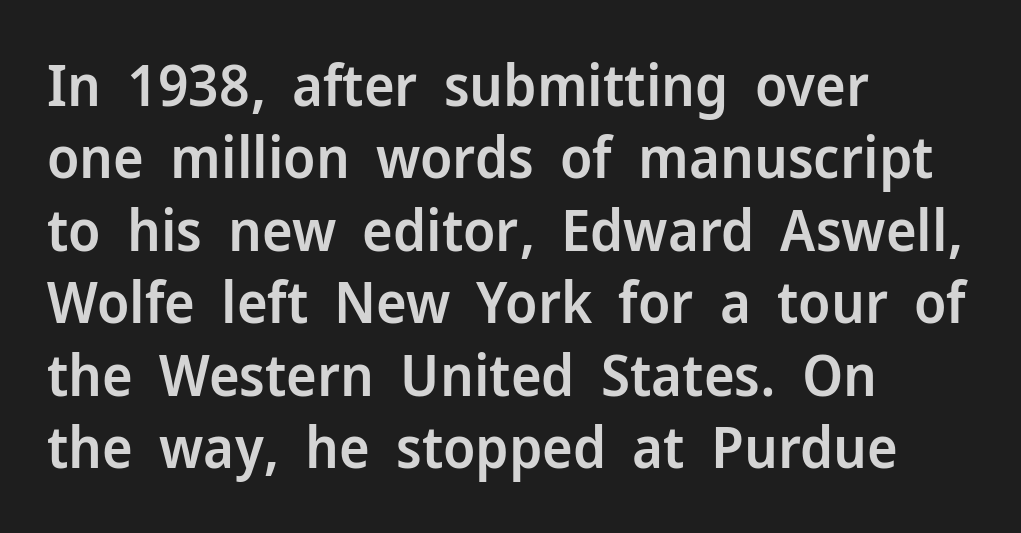
Q: Is the text bold? A: Semi-bold.
Q: Is the text italic (slanted)? A: No, it is upright.
Q: Is the typeface a serif or a sans-serif typeface? A: Sans-serif.
Q: Is the text underlined? A: No.
Q: How is the paragraph aligned? A: Left-aligned.
Q: Is the spacing between letters normal or unusually wide? A: Normal.
Q: Is the spacing between lines tight, normal or loose? A: Normal.
Q: Width (condensed, normal, or wide)? A: Normal.
Q: Stroke contrast? A: Low.
Q: x-height? A: Medium.
Q: Monospaced? A: No.
